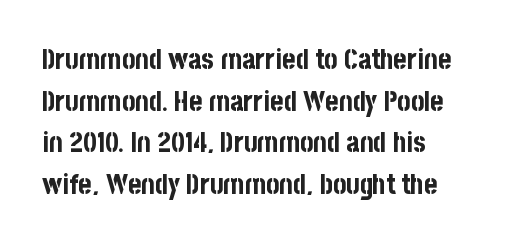
Q: Is the text bold? A: Yes.
Q: Is the text italic (slanted)? A: No, it is upright.
Q: Is the typeface a serif or a sans-serif typeface? A: Sans-serif.
Q: Is the text underlined? A: No.
Q: Is the spacing between letters normal or unusually wide? A: Normal.
Q: Is the spacing between lines tight, normal or loose? A: Normal.
Q: Width (condensed, normal, or wide)? A: Condensed.
Q: Stroke contrast? A: Low.
Q: x-height? A: Large.
Q: Monospaced? A: No.
